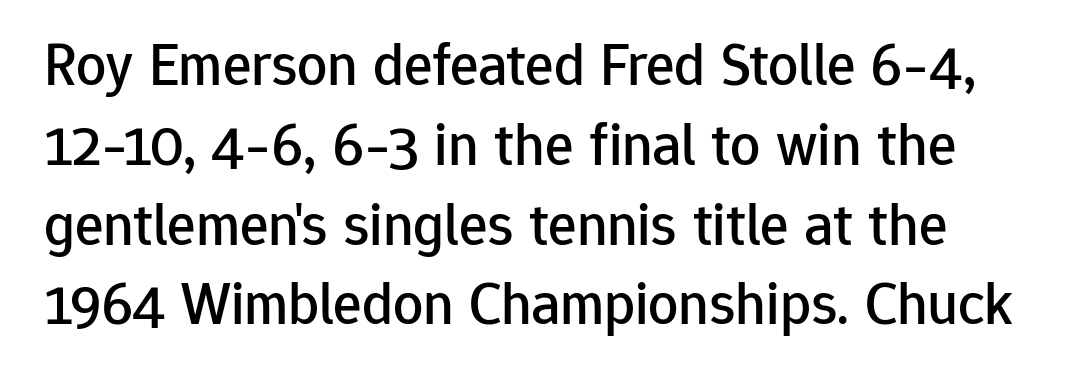
The image shows 60 px sans-serif type, upright; set normal line spacing (1.33x), normal letter spacing, not underlined; low stroke contrast and a medium x-height.
